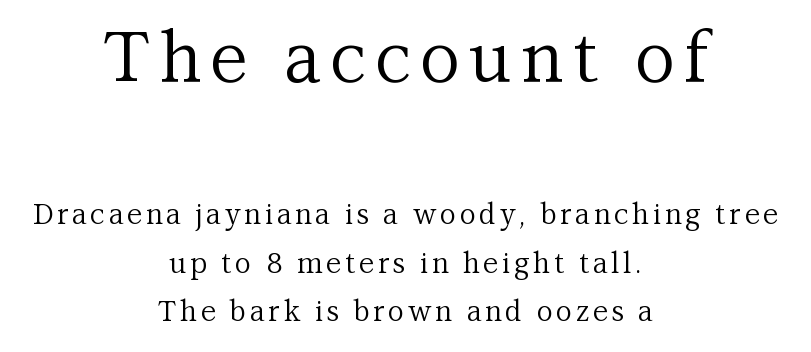
Q: Is the text bold? A: No.
Q: Is the text italic (slanted)? A: No, it is upright.
Q: Is the typeface a serif or a sans-serif typeface? A: Serif.
Q: Is the text underlined? A: No.
Q: How is the paragraph aligned? A: Centered.
Q: Which block of text is set in a larger size, the first (top) or the second (bottom)? A: The first (top) one.
Q: Width (condensed, normal, or wide)? A: Normal.
Q: Stroke contrast? A: Medium.
Q: x-height? A: Medium.
Q: Monospaced? A: No.
